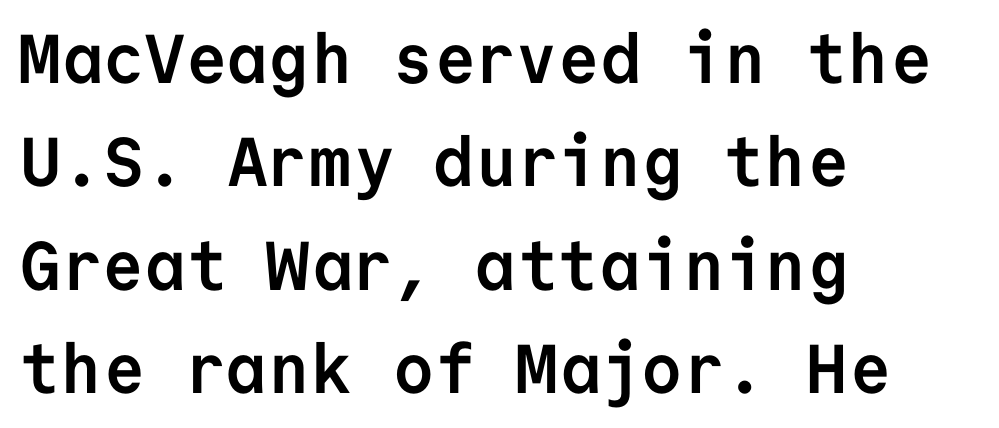
The image shows 69 px semibold sans-serif type, upright, monospaced; set left-aligned, normal line spacing (1.5x), normal letter spacing, not underlined; low stroke contrast and a medium x-height.
